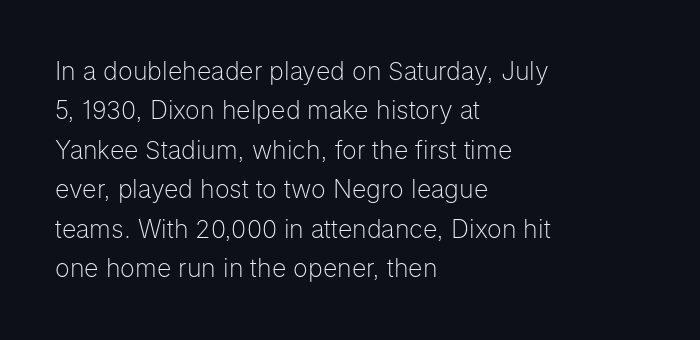
{"italic": "no", "bold": "no", "underline": "no", "align": "left", "line_spacing": "normal", "line_spacing_ratio": 1.58, "letter_spacing": "normal", "letter_spacing_em": 0.0, "glyph_px": 25}
